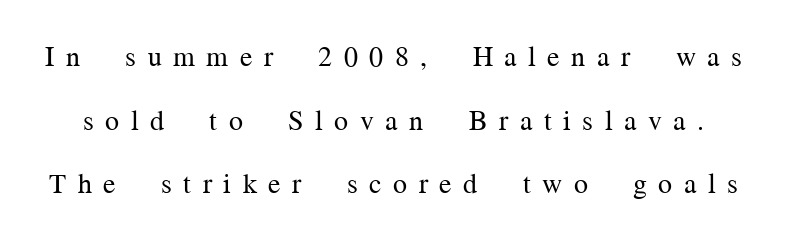
Every stem runs plumb, perpendicular to the baseline. The foot of each line stays bare and open. Stroke terminals: seriffed. Caption: face not bold, strokes unweighted. Horizontal bands of white between lines are thick stripes.
